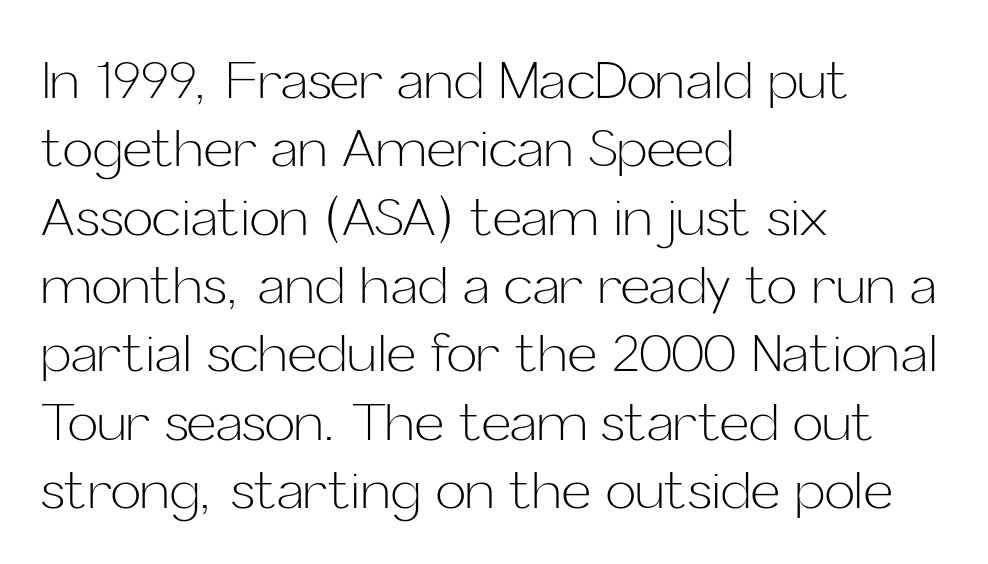
The letters advance in unequal steps, a hallmark of proportional type. The lettering holds an erect, upright posture throughout. The type is set solid horizontally, with unmodified tracking. Serifs: no, the terminals of the letterforms are clean. Ink coverage per letter is moderate at most.
